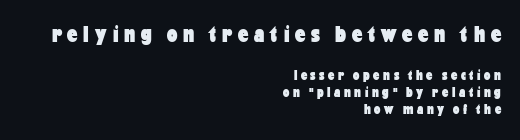
The image shows 23 px bold type, upright; set right-aligned, line spacing 1.23x, unusually wide letter spacing (+0.26 em), not underlined; the first (top) block is 1.64x larger.
